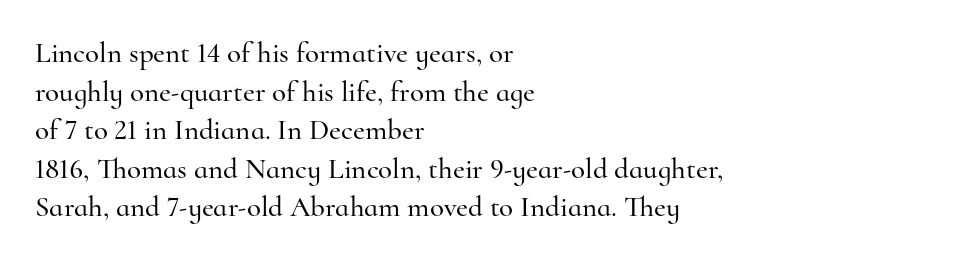
Think of a printed novel: that variable character pitch is what you see here. Descenders hang freely into open space. The tracking reads as untouched default to a designer's eye. If you drew a line through each stem, it would be perfectly vertical. The rows are spaced the way most documents space them.
